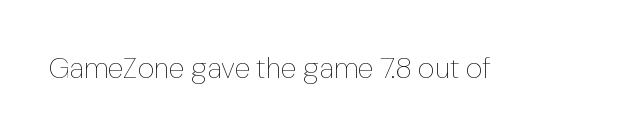
{"italic": "no", "bold": "no", "weight": "thin", "width": "normal", "stroke_contrast": "low", "x_height": "medium", "monospaced": "no", "underline": "no", "letter_spacing": "normal", "letter_spacing_em": 0.0, "glyph_px": 29}
